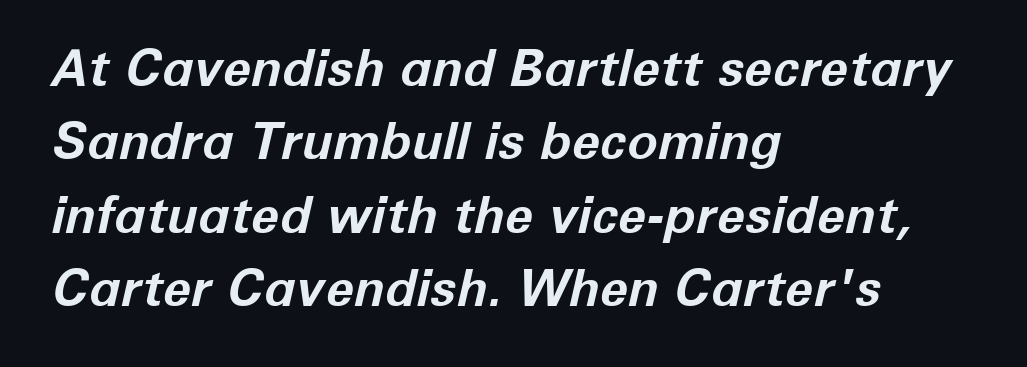
The image shows 51 px bold type, italic (leaning right); set left-aligned, normal line spacing (1.44x), normal letter spacing, not underlined; low stroke contrast and a medium x-height.
